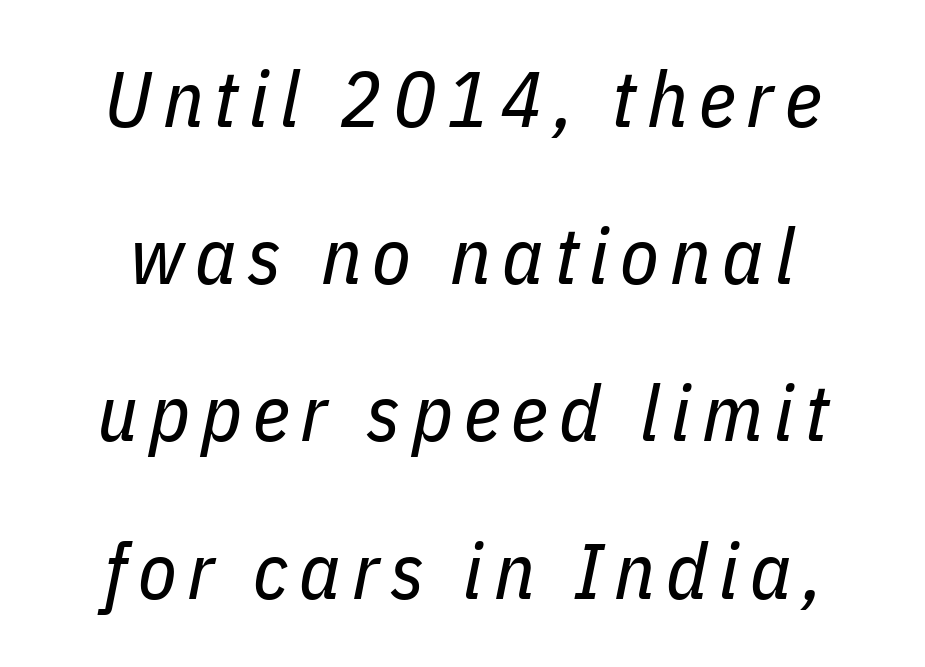
Q: Is the text bold? A: No.
Q: Is the text italic (slanted)? A: Yes, it leans right by about 11 degrees.
Q: Is the text underlined? A: No.
Q: Is the spacing between lines tight, normal or loose? A: Loose.
Q: Width (condensed, normal, or wide)? A: Condensed.
Q: Stroke contrast? A: Low.
Q: x-height? A: Medium.
Q: Monospaced? A: No.
